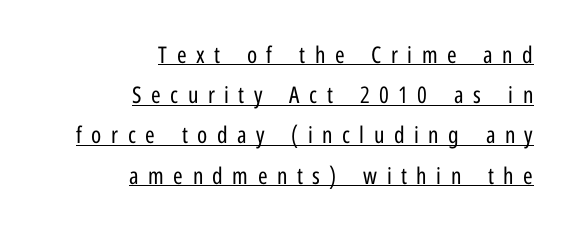
This reads as an unemphasized weight, regular at the heaviest. Students, observe the line beneath the letters — that is underlining. Here the glyphs are tracked loosely, breaking word shapes into spaced letters. Upright lettering throughout.
